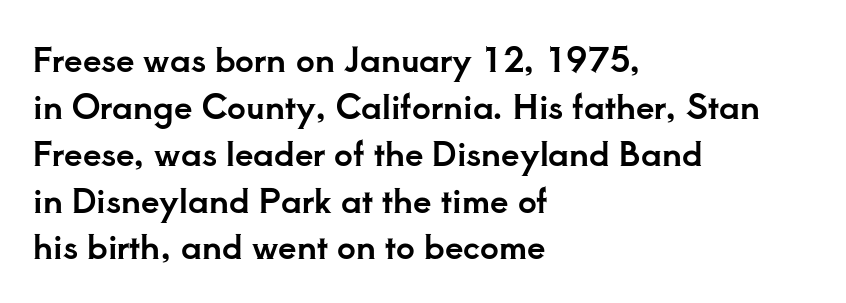
{"serif": "yes", "italic": "no", "width": "normal", "stroke_contrast": "low", "x_height": "small", "monospaced": "no", "underline": "no", "align": "left", "line_spacing": "normal", "line_spacing_ratio": 1.42, "letter_spacing": "normal", "letter_spacing_em": 0.0, "glyph_px": 33}
